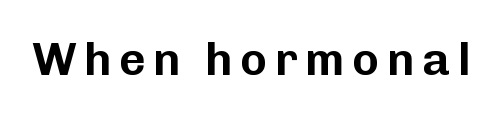
The image shows 46 px sans-serif type, upright; set not underlined; low stroke contrast and a medium x-height.
